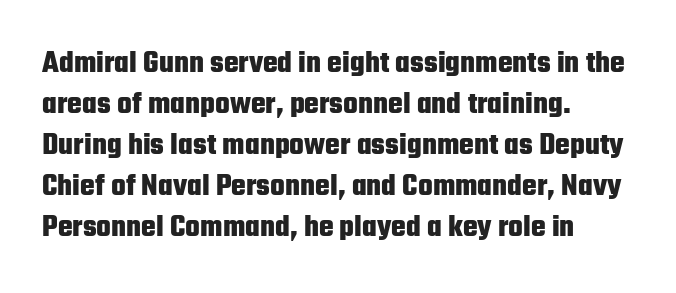
{"serif": "no", "italic": "no", "bold": "yes", "weight": "heavy", "width": "condensed", "stroke_contrast": "low", "x_height": "medium", "monospaced": "no", "underline": "no", "align": "left", "line_spacing": "normal", "line_spacing_ratio": 1.32, "letter_spacing": "normal", "letter_spacing_em": 0.0, "glyph_px": 31}
